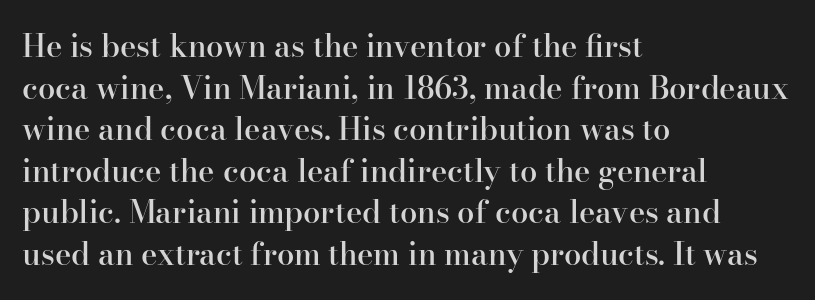
Stroke thickness is moderately raised; the sample reads as semibold. The letters sit at their default tracking, neither squeezed nor spread. Do the characters align in a grid? No, the font is proportional. How would I describe the line gaps? Plain and ordinary. Plain, unruled lines of type.
